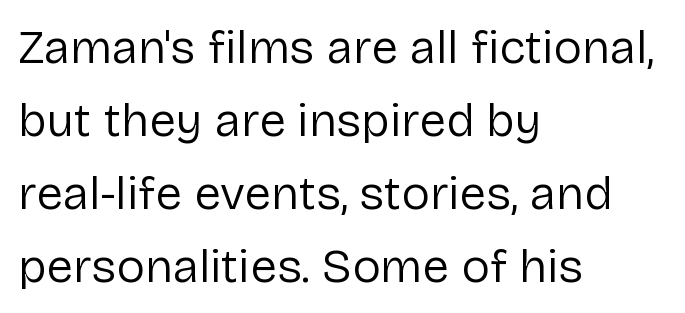
{"serif": "no", "italic": "no", "bold": "no", "weight": "regular", "width": "normal", "stroke_contrast": "low", "x_height": "medium", "monospaced": "no", "underline": "no", "align": "left", "line_spacing": "normal", "line_spacing_ratio": 1.52, "letter_spacing": "normal", "letter_spacing_em": 0.0, "glyph_px": 48}
